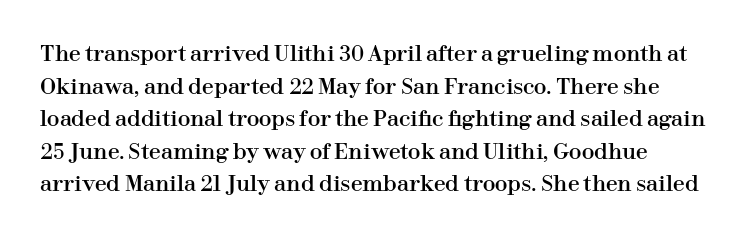
The image shows 21 px text type, upright; set normal line spacing (1.55x), normal letter spacing, not underlined.
